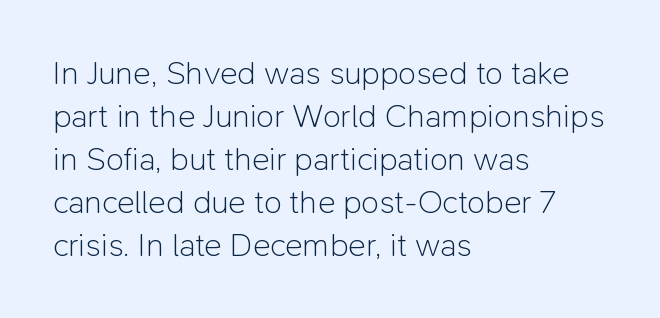
Quick note: not italic, upright. The passage shown stacks its lines at a standard gap. A classic flush-left, rag-right setting is used for this passage. Caption: standard tracking, unaltered. The typeface chosen for these lines omits serifs. Weight: not bold — regular or lighter.
